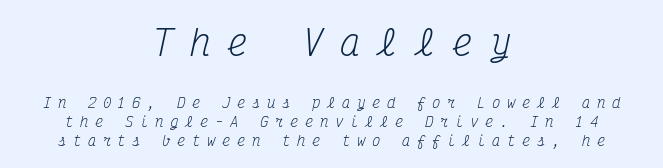
{"serif": "yes", "italic": "yes", "lean": "right", "slant_degrees": 12, "bold": "no", "weight": "regular", "width": "condensed", "stroke_contrast": "medium", "x_height": "medium", "monospaced": "yes", "underline": "no", "align": "center", "line_spacing": "normal", "line_spacing_ratio": 1.35, "letter_spacing": "wide", "letter_spacing_em": 0.47, "larger_block": "first", "size_ratio": 2.5, "glyph_px": 35}
